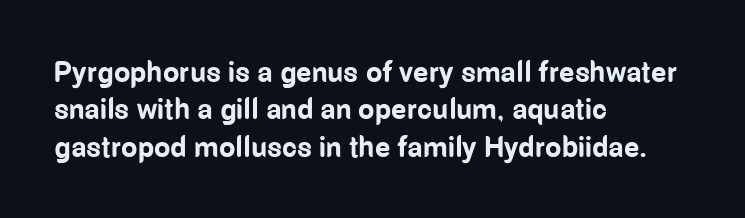
{"serif": "no", "italic": "no", "bold": "yes", "weight": "bold", "width": "condensed", "stroke_contrast": "low", "x_height": "medium", "monospaced": "no", "underline": "no", "align": "left", "line_spacing": "normal", "line_spacing_ratio": 1.29, "letter_spacing": "normal", "letter_spacing_em": 0.0, "glyph_px": 29}
